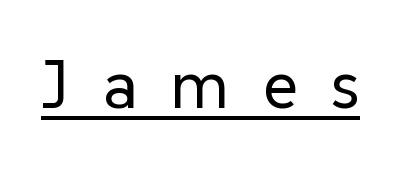
This is underlined copy, the kind a proofreader might mark for attention. The type sits square on the baseline with zero lean. Note: no serifs on the glyphs. Do the characters align in a grid? No, the font is proportional.
